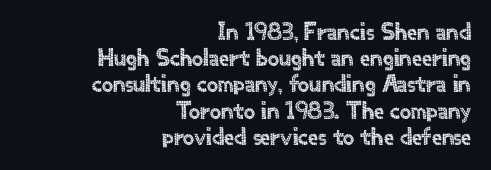
Any mark beneath the type? The region is blank. Honestly, the rows look squashed on top of each other. One-word summary of the alignment: right. The horizontal fit of the characters is conventional and even.
